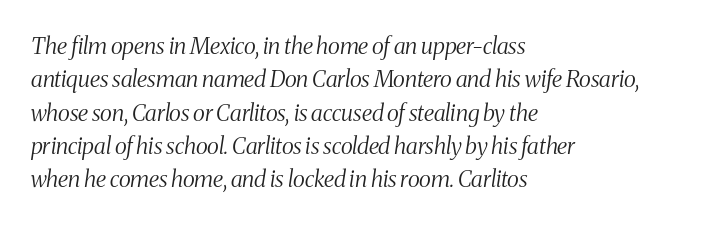
Q: Is the text bold? A: No.
Q: Is the text italic (slanted)? A: Yes, it leans right by about 8 degrees.
Q: Is the text underlined? A: No.
Q: How is the paragraph aligned? A: Left-aligned.
Q: Is the spacing between letters normal or unusually wide? A: Normal.
Q: Is the spacing between lines tight, normal or loose? A: Normal.
